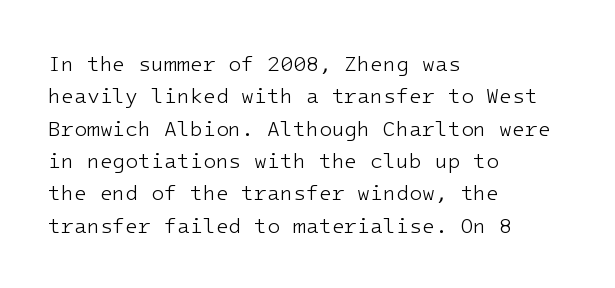
Q: Is the text bold? A: No.
Q: Is the text italic (slanted)? A: No, it is upright.
Q: Is the text underlined? A: No.
Q: How is the paragraph aligned? A: Left-aligned.
Q: Is the spacing between letters normal or unusually wide? A: Normal.
Q: Is the spacing between lines tight, normal or loose? A: Normal.
